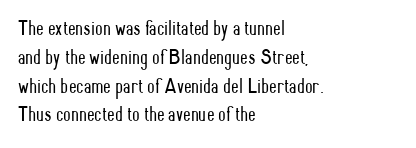
Q: Is the text bold? A: No.
Q: Is the text italic (slanted)? A: No, it is upright.
Q: Is the text underlined? A: No.
Q: How is the paragraph aligned? A: Left-aligned.
Q: Is the spacing between letters normal or unusually wide? A: Normal.
Q: Is the spacing between lines tight, normal or loose? A: Normal.
